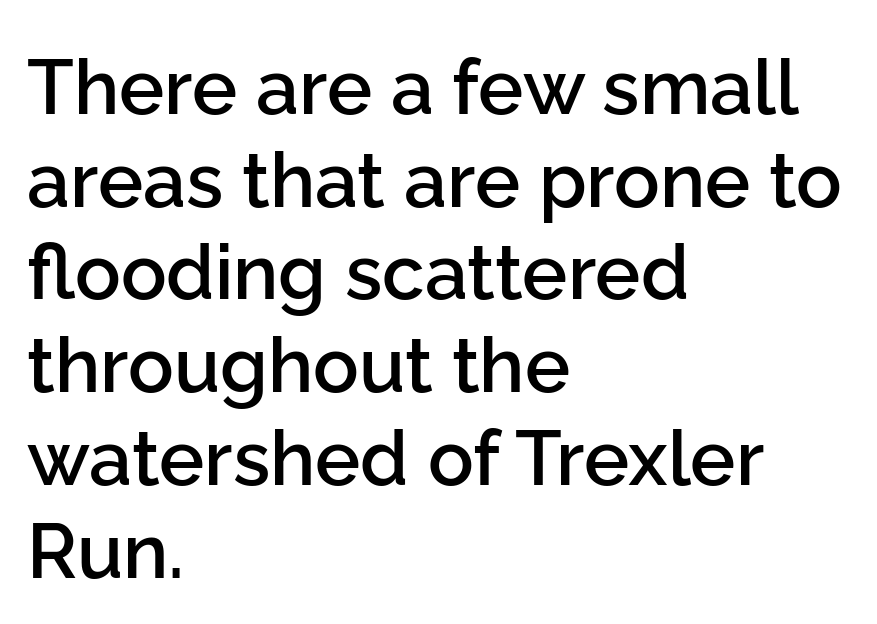
The tracking reads as untouched default to a designer's eye. No feet cap the strokes, marking this as sans-serif type. The baseline area is clear. These lines are rendered in a variable-pitch font.
